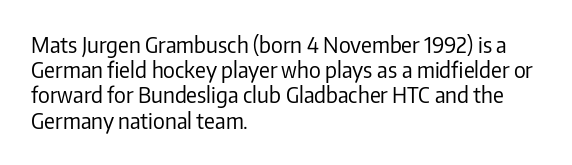
{"italic": "no", "bold": "no", "underline": "no", "align": "left", "line_spacing_ratio": 1.2, "letter_spacing": "normal", "letter_spacing_em": 0.0, "glyph_px": 21}
